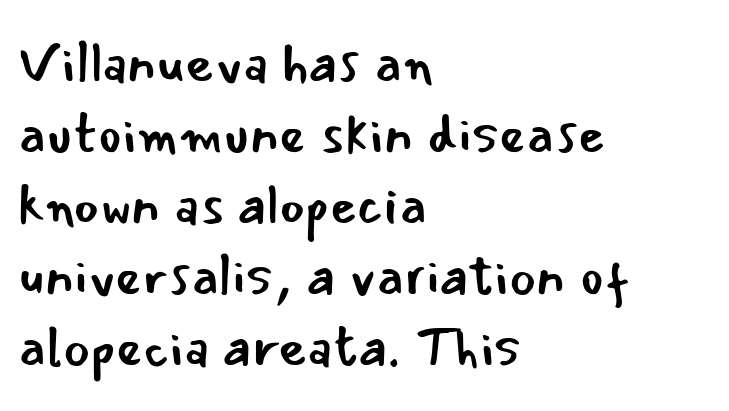
{"serif": "no", "italic": "no", "bold": "no", "weight": "regular", "width": "normal", "stroke_contrast": "low", "x_height": "small", "monospaced": "no", "underline": "no", "align": "left", "line_spacing": "normal", "line_spacing_ratio": 1.27, "letter_spacing": "normal", "letter_spacing_em": 0.0, "glyph_px": 56}
